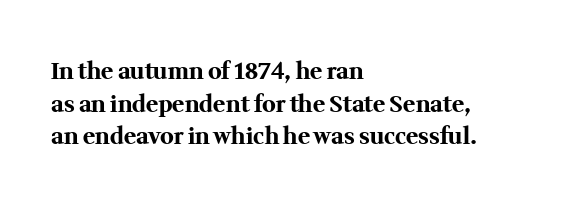
{"italic": "no", "bold": "yes", "underline": "no", "align": "left", "line_spacing": "normal", "line_spacing_ratio": 1.42, "letter_spacing": "normal", "letter_spacing_em": 0.0, "glyph_px": 23}
